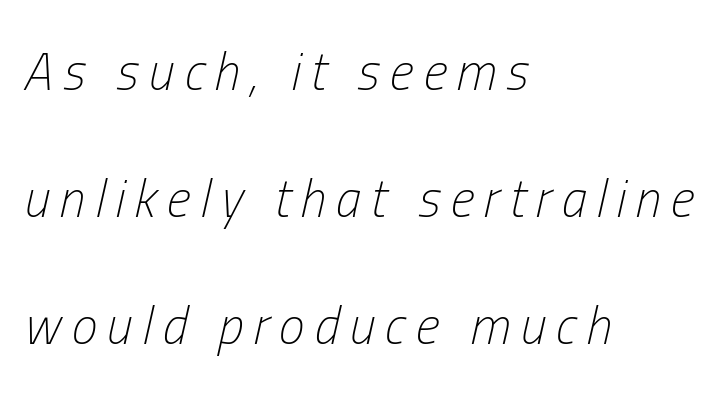
{"italic": "yes", "lean": "right", "slant_degrees": 13, "bold": "no", "weight": "light", "width": "condensed", "stroke_contrast": "low", "x_height": "medium", "monospaced": "no", "underline": "no", "align": "left", "line_spacing": "loose", "line_spacing_ratio": 2.44, "glyph_px": 52}
